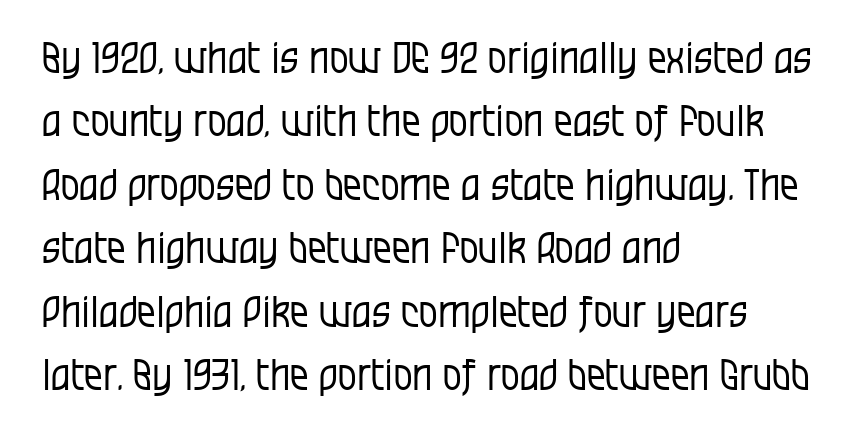
Q: Is the text bold? A: No.
Q: Is the text italic (slanted)? A: No, it is upright.
Q: Is the typeface a serif or a sans-serif typeface? A: Sans-serif.
Q: Is the text underlined? A: No.
Q: How is the paragraph aligned? A: Left-aligned.
Q: Is the spacing between letters normal or unusually wide? A: Normal.
Q: Is the spacing between lines tight, normal or loose? A: Normal.
Q: Width (condensed, normal, or wide)? A: Condensed.
Q: Stroke contrast? A: Low.
Q: x-height? A: Large.
Q: Monospaced? A: No.
